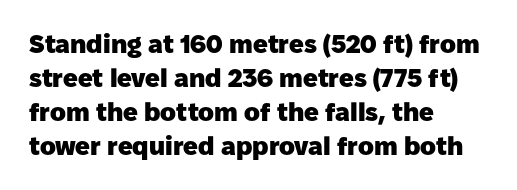
Q: Is the text bold? A: Yes.
Q: Is the text italic (slanted)? A: No, it is upright.
Q: Is the text underlined? A: No.
Q: How is the paragraph aligned? A: Left-aligned.
Q: Is the spacing between letters normal or unusually wide? A: Normal.
Q: Is the spacing between lines tight, normal or loose? A: Normal.
